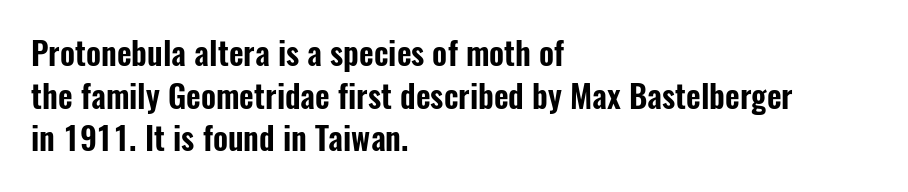
The image shows 32 px condensed sans-serif type, upright; set left-aligned, normal line spacing (1.33x), normal letter spacing, not underlined; low stroke contrast and a medium x-height.
